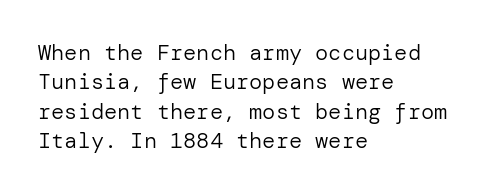
The image shows 22 px text type, upright; set left-aligned, normal line spacing (1.33x), normal letter spacing, not underlined.
